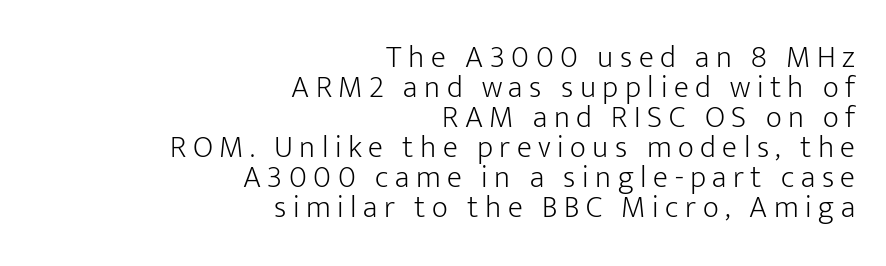
Q: Is the text bold? A: No.
Q: Is the text italic (slanted)? A: No, it is upright.
Q: Is the typeface a serif or a sans-serif typeface? A: Sans-serif.
Q: Is the text underlined? A: No.
Q: How is the paragraph aligned? A: Right-aligned.
Q: Is the spacing between letters normal or unusually wide? A: Unusually wide.
Q: Is the spacing between lines tight, normal or loose? A: Tight.
Q: Width (condensed, normal, or wide)? A: Normal.
Q: Stroke contrast? A: Low.
Q: x-height? A: Medium.
Q: Monospaced? A: No.
